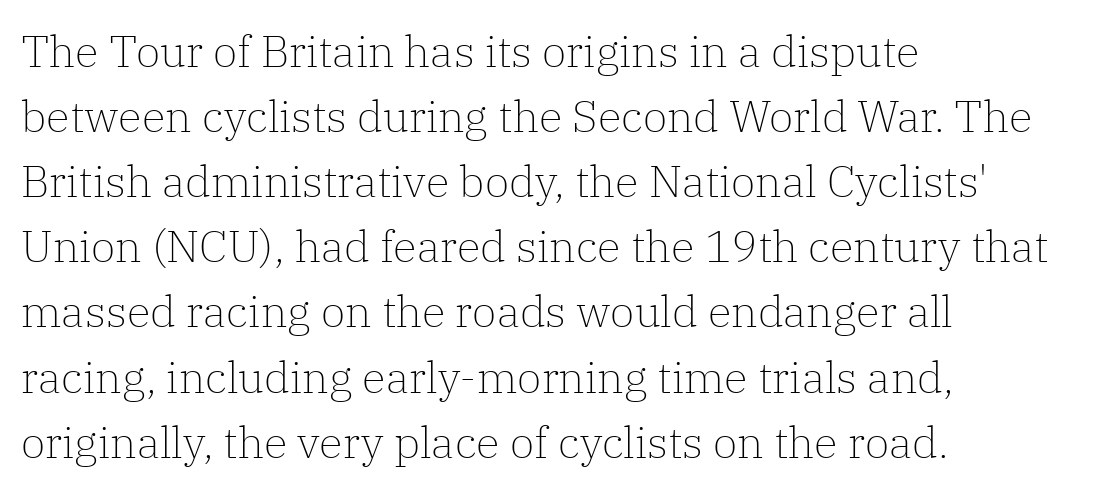
The typesetting does not lean heavy: it is not bold. The letters sit at their default tracking, neither squeezed nor spread. The typesetter chose a ragged-right arrangement here. Reading down the column, the eye jumps a familiar distance to each next line.
